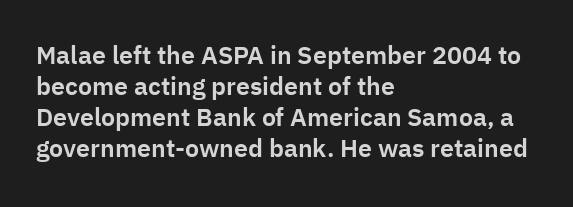
Clear beneath every line of the passage. Is the block centered? No — it sits flush against the left margin. Observe the ordinary spacing: letters are neighbours, not strangers. The letters stand upright; this is a roman face.
